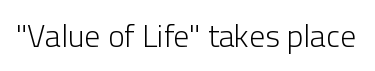
The face used here is a sans, in the tradition of grotesques and geometrics. These lines are rendered in a variable-pitch font. This rendering features lettering with no underline. Standard letterfit; no display-style spreading of the glyphs. The passage shown is not bold in any degree.
